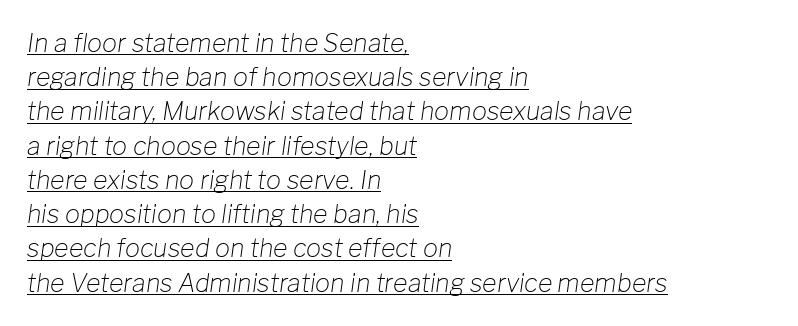
The image shows 25 px text type, italic (leaning right); set left-aligned, normal line spacing (1.37x), normal letter spacing, underlined.
